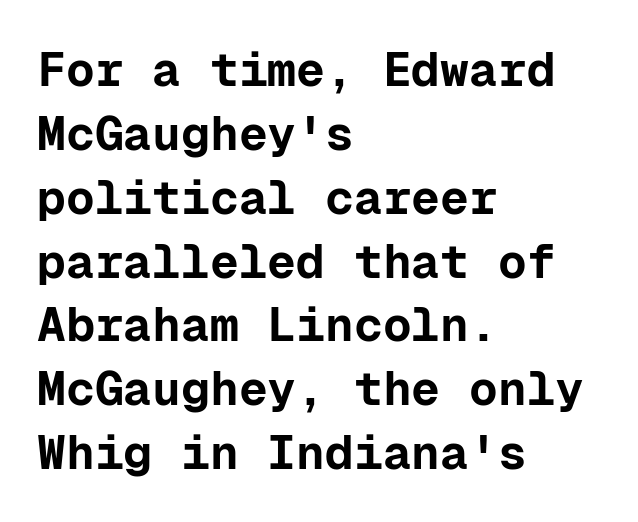
{"serif": "no", "italic": "no", "bold": "yes", "weight": "bold", "width": "normal", "stroke_contrast": "low", "x_height": "medium", "monospaced": "yes", "underline": "no", "align": "left", "line_spacing": "normal", "line_spacing_ratio": 1.33, "letter_spacing": "normal", "letter_spacing_em": 0.0, "glyph_px": 48}
